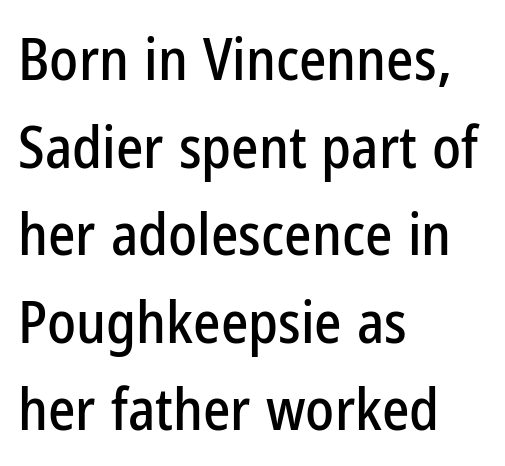
What kind of face is this? One without serifs — a sans. Does the copy run flush right? No — it runs flush left. Each letter keeps its own natural width here, so spacing adapts to shape. Does the lettering tilt? It doesn't — this is upright. A clean baseline with only descenders dipping below it.
